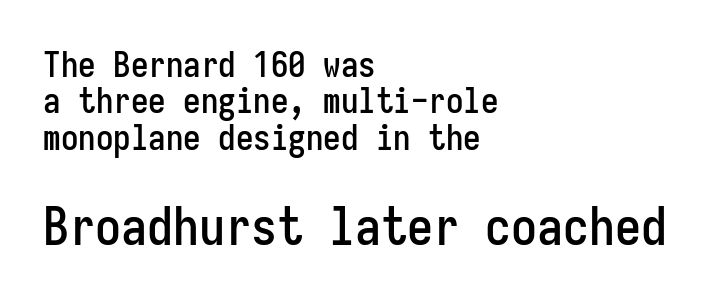
Q: Is the text italic (slanted)? A: No, it is upright.
Q: Is the typeface a serif or a sans-serif typeface? A: Sans-serif.
Q: Is the text underlined? A: No.
Q: How is the paragraph aligned? A: Left-aligned.
Q: Is the spacing between letters normal or unusually wide? A: Normal.
Q: Is the spacing between lines tight, normal or loose? A: Tight.
Q: Which block of text is set in a larger size, the first (top) or the second (bottom)? A: The second (bottom) one.
Q: Width (condensed, normal, or wide)? A: Condensed.
Q: Stroke contrast? A: Low.
Q: x-height? A: Medium.
Q: Monospaced? A: Yes.
